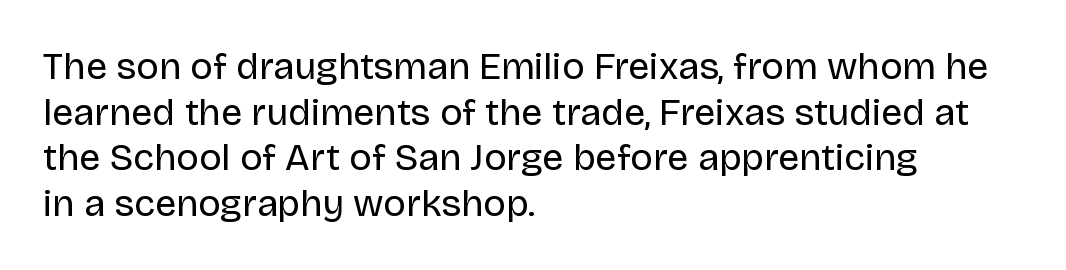
The image shows 38 px regular-weight sans-serif type, upright; set left-aligned, line spacing 1.2x, normal letter spacing, not underlined; low stroke contrast and a large x-height.
